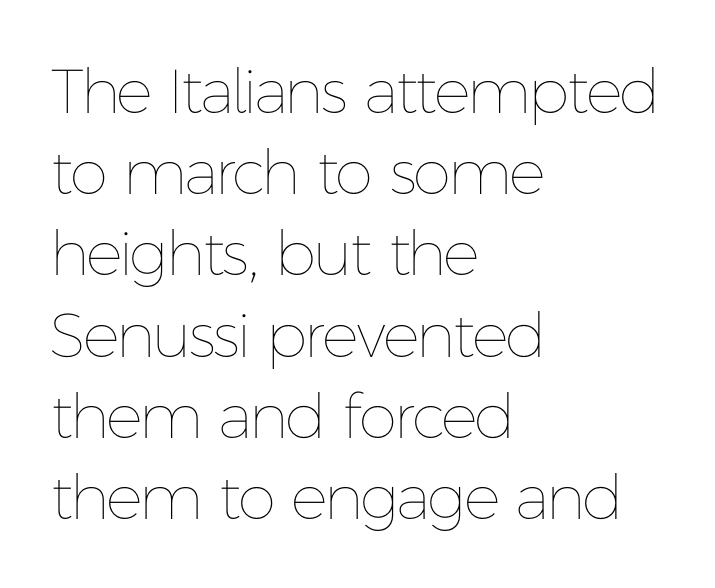
The image shows 62 px thin type, upright; set left-aligned, normal line spacing (1.31x), normal letter spacing, not underlined; low stroke contrast and a medium x-height.
